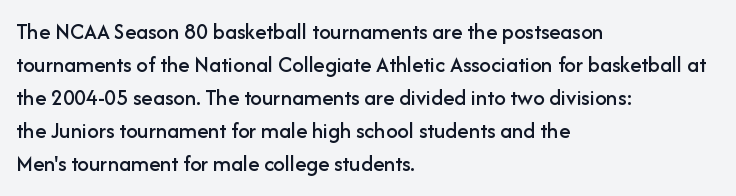
Q: Is the text italic (slanted)? A: No, it is upright.
Q: Is the text underlined? A: No.
Q: How is the paragraph aligned? A: Left-aligned.
Q: Is the spacing between letters normal or unusually wide? A: Normal.
Q: Is the spacing between lines tight, normal or loose? A: Normal.
